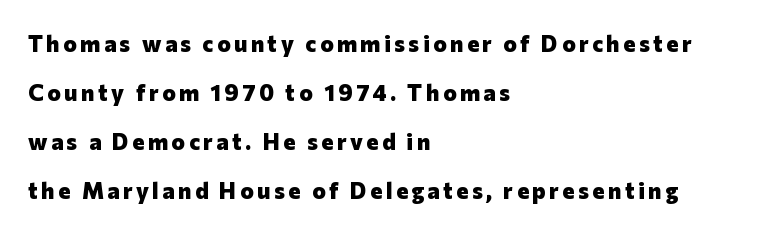
The image shows 23 px bold type, upright; set left-aligned, loose line spacing (2.13x), not underlined.
